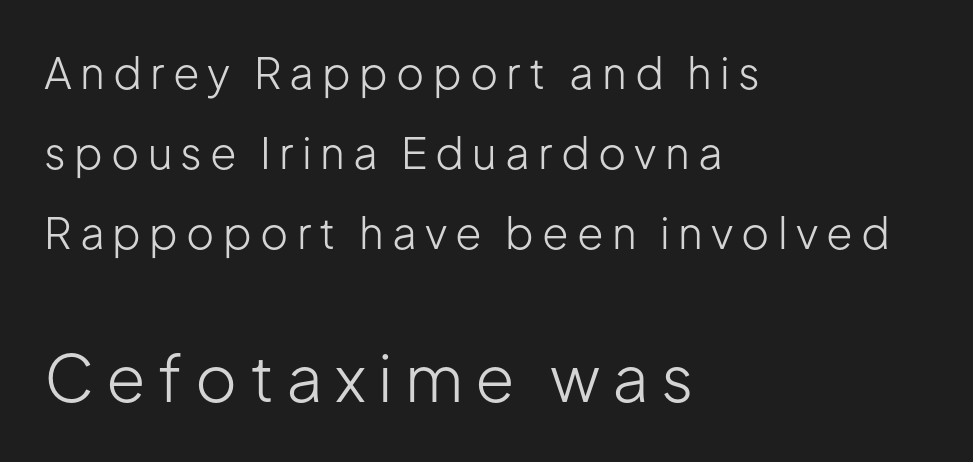
Unlike a traditional serif, this face leaves its strokes unadorned. Weight: not bold — regular or lighter. Type size steps up from the first block to the second. The specimen reads as upright at a glance. The specimen omits any rule beneath the text block's lines.
